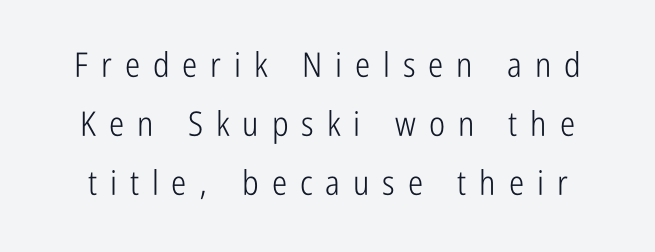
The image shows 34 px light, condensed sans-serif type, upright; set line spacing 1.74x, unusually wide letter spacing (+0.38 em), not underlined; low stroke contrast and a medium x-height.
